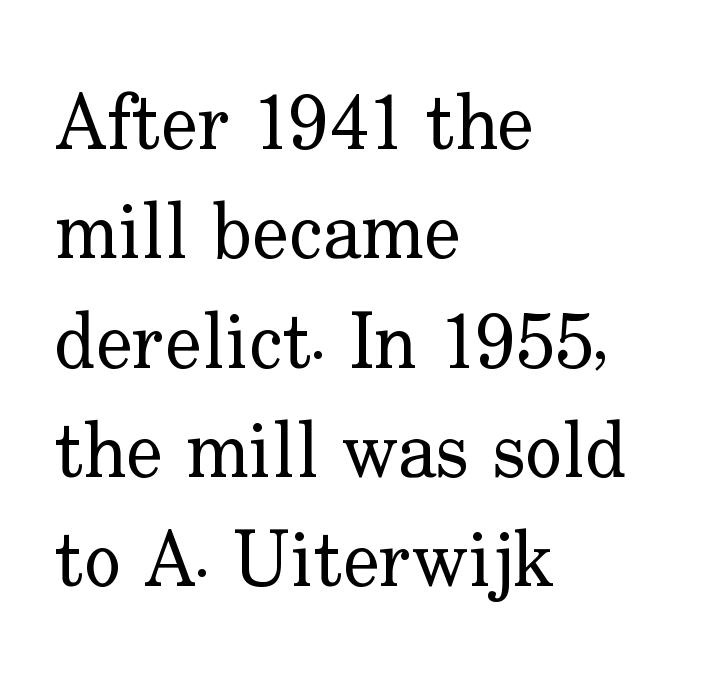
Q: Is the text bold? A: No.
Q: Is the text italic (slanted)? A: No, it is upright.
Q: Is the typeface a serif or a sans-serif typeface? A: Serif.
Q: Is the text underlined? A: No.
Q: How is the paragraph aligned? A: Left-aligned.
Q: Is the spacing between letters normal or unusually wide? A: Normal.
Q: Is the spacing between lines tight, normal or loose? A: Normal.
Q: Width (condensed, normal, or wide)? A: Normal.
Q: Stroke contrast? A: Low.
Q: x-height? A: Small.
Q: Monospaced? A: No.
